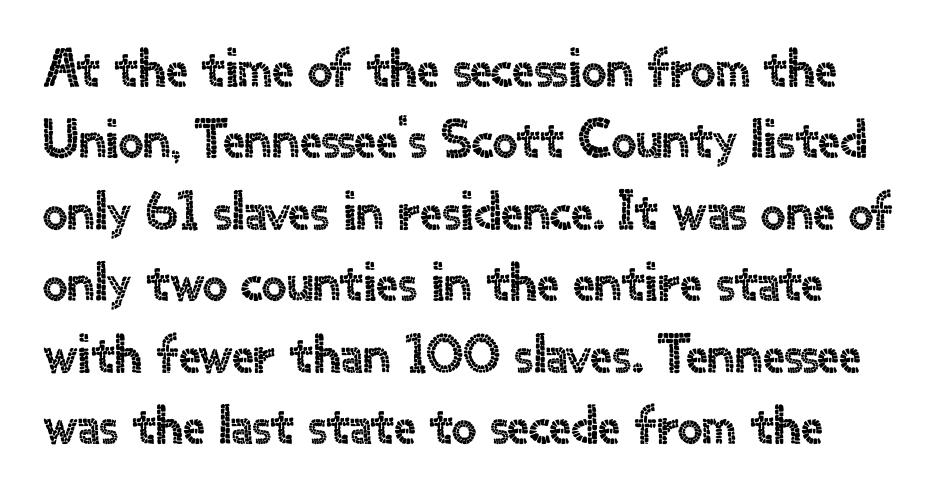
{"serif": "no", "italic": "no", "width": "normal", "x_height": "small", "monospaced": "no", "underline": "no", "line_spacing": "normal", "line_spacing_ratio": 1.3, "letter_spacing": "normal", "letter_spacing_em": 0.0, "glyph_px": 55}
